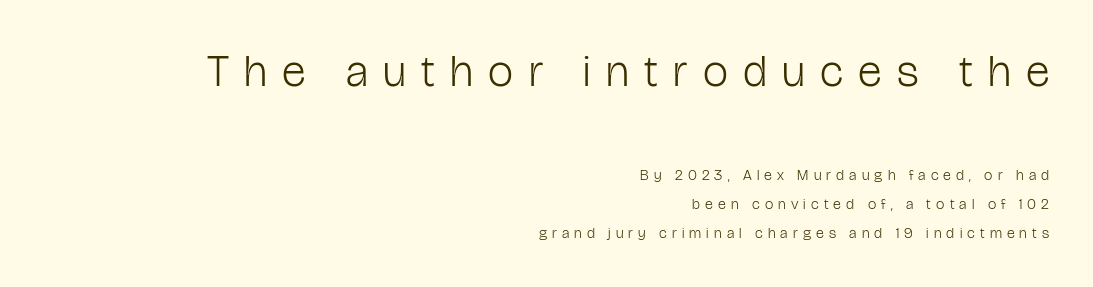
The image shows 45 px light, condensed sans-serif type, upright; set right-aligned, loose line spacing (1.92x), unusually wide letter spacing (+0.34 em), not underlined; the first (top) block is 3.0x larger; low stroke contrast and a medium x-height.
